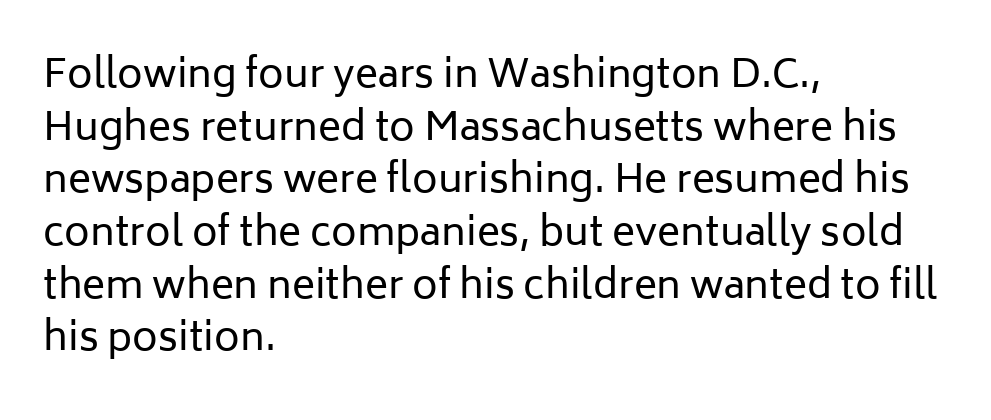
The image shows 39 px regular-weight sans-serif type, upright; set left-aligned, normal line spacing (1.35x), normal letter spacing, not underlined; low stroke contrast and a medium x-height.
